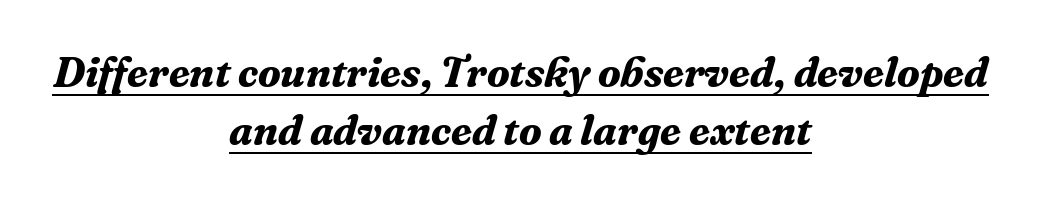
Q: Is the text bold? A: Yes.
Q: Is the text italic (slanted)? A: Yes, it leans right by about 16 degrees.
Q: Is the typeface a serif or a sans-serif typeface? A: Serif.
Q: Is the text underlined? A: Yes.
Q: How is the paragraph aligned? A: Centered.
Q: Is the spacing between letters normal or unusually wide? A: Normal.
Q: Is the spacing between lines tight, normal or loose? A: Normal.
Q: Width (condensed, normal, or wide)? A: Normal.
Q: Stroke contrast? A: Medium.
Q: x-height? A: Medium.
Q: Monospaced? A: No.
